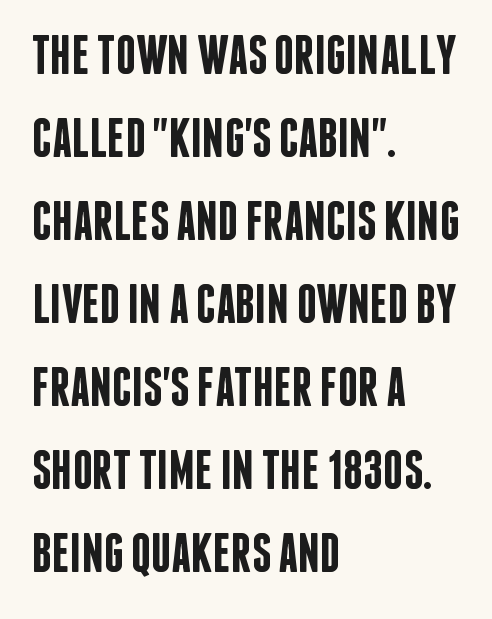
The image shows 55 px semibold, condensed sans-serif type, upright; set left-aligned, normal line spacing (1.51x), normal letter spacing, not underlined; low stroke contrast and a large x-height.
